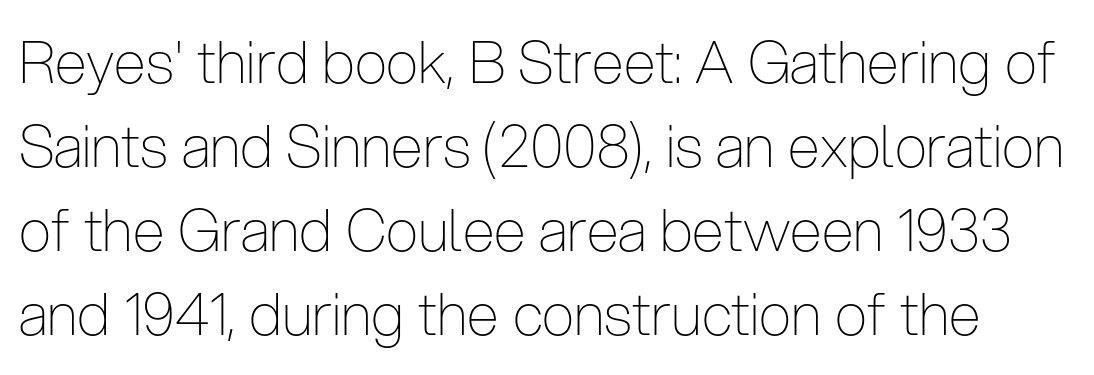
{"serif": "no", "italic": "no", "bold": "no", "weight": "thin", "width": "condensed", "stroke_contrast": "low", "x_height": "medium", "monospaced": "no", "underline": "no", "line_spacing": "normal", "line_spacing_ratio": 1.45, "letter_spacing": "normal", "letter_spacing_em": 0.0, "glyph_px": 58}
